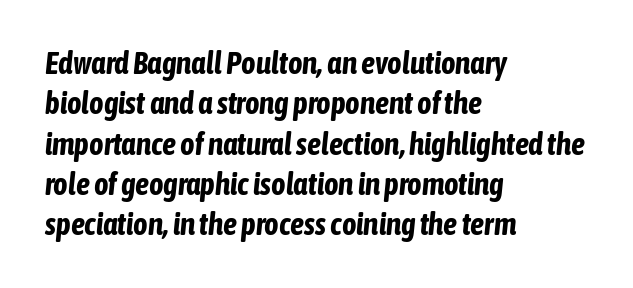
Q: Is the text bold? A: Yes.
Q: Is the text italic (slanted)? A: Yes, it leans right by about 6 degrees.
Q: Is the text underlined? A: No.
Q: How is the paragraph aligned? A: Left-aligned.
Q: Is the spacing between letters normal or unusually wide? A: Normal.
Q: Is the spacing between lines tight, normal or loose? A: Normal.
Q: Width (condensed, normal, or wide)? A: Condensed.
Q: Stroke contrast? A: Low.
Q: x-height? A: Medium.
Q: Monospaced? A: No.
